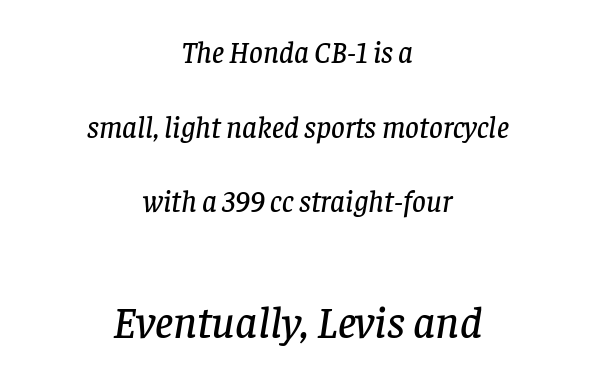
{"serif": "yes", "italic": "yes", "lean": "right", "slant_degrees": 8, "width": "normal", "stroke_contrast": "low", "x_height": "large", "monospaced": "no", "underline": "no", "align": "center", "line_spacing": "loose", "line_spacing_ratio": 2.49, "letter_spacing": "normal", "letter_spacing_em": 0.0, "larger_block": "second", "size_ratio": 1.5, "glyph_px": 45}
